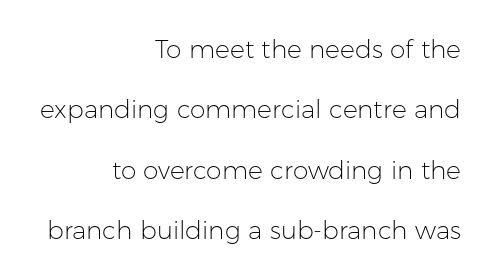
{"italic": "no", "bold": "no", "underline": "no", "align": "right", "line_spacing": "loose", "line_spacing_ratio": 2.42, "letter_spacing": "normal", "letter_spacing_em": 0.0, "glyph_px": 25}
